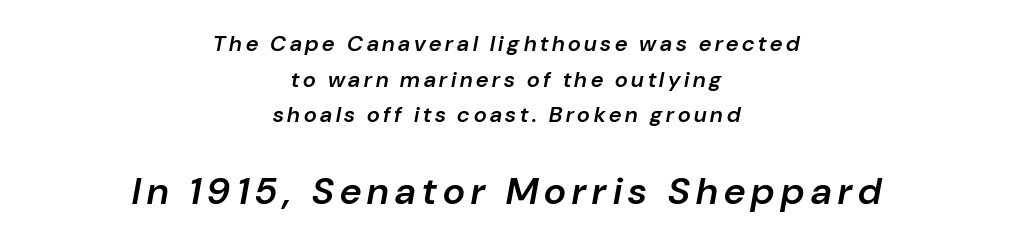
The image shows 38 px semibold type, italic (leaning right); set centered, normal line spacing (1.62x), not underlined; the second (bottom) block is 1.73x larger; low stroke contrast and a medium x-height.
